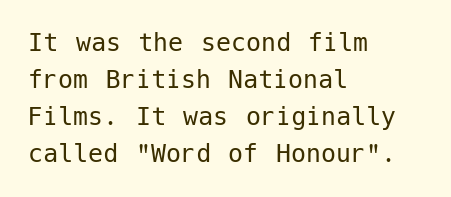
{"serif": "no", "italic": "no", "bold": "no", "weight": "regular", "width": "normal", "stroke_contrast": "low", "x_height": "medium", "underline": "no", "align": "left", "line_spacing_ratio": 1.23, "letter_spacing": "normal", "letter_spacing_em": 0.0, "glyph_px": 30}
